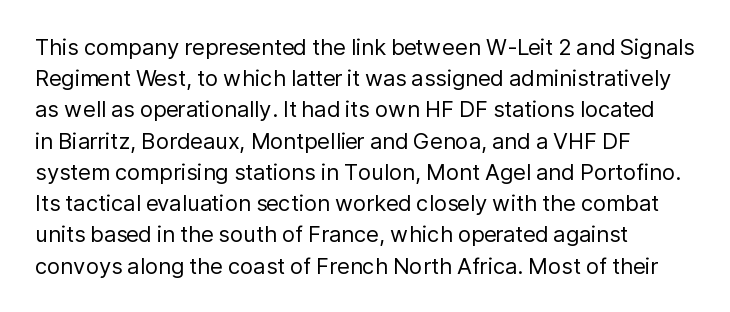
Q: Is the text bold? A: No.
Q: Is the text italic (slanted)? A: No, it is upright.
Q: Is the text underlined? A: No.
Q: How is the paragraph aligned? A: Left-aligned.
Q: Is the spacing between letters normal or unusually wide? A: Normal.
Q: Is the spacing between lines tight, normal or loose? A: Normal.
